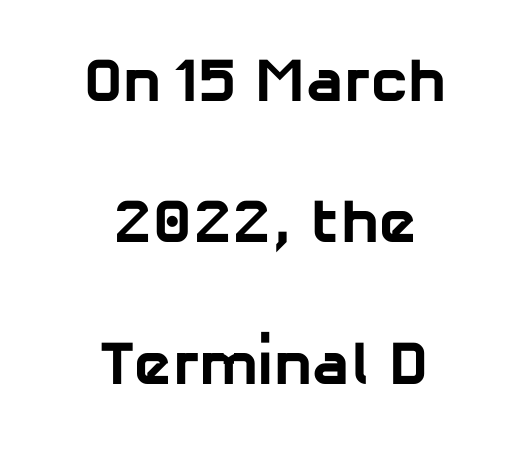
{"serif": "no", "bold": "yes", "weight": "bold", "width": "normal", "stroke_contrast": "low", "x_height": "medium", "monospaced": "no", "underline": "no", "align": "center", "line_spacing": "loose", "line_spacing_ratio": 2.28, "letter_spacing": "normal", "letter_spacing_em": 0.0, "glyph_px": 62}
